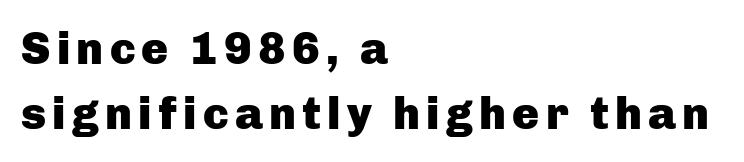
The image shows 45 px heavy sans-serif type, upright; set left-aligned, normal line spacing (1.44x), not underlined; low stroke contrast and a medium x-height.
